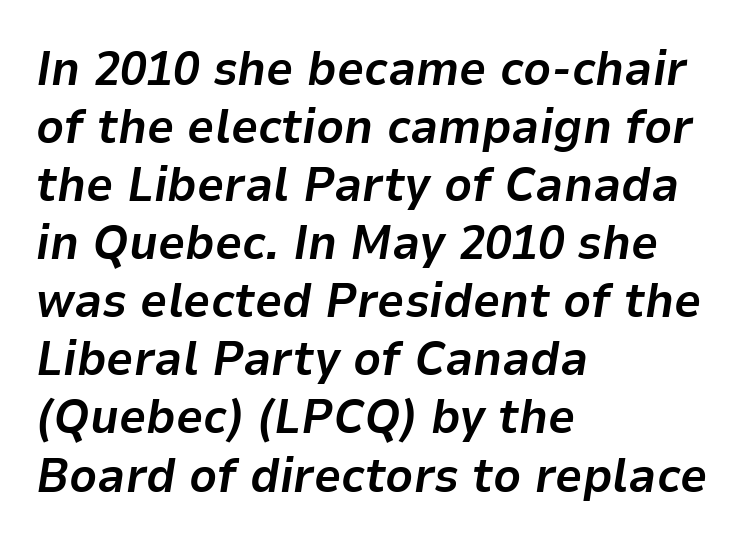
The image shows 48 px bold type, italic (leaning right); set left-aligned, line spacing 1.21x, normal letter spacing, not underlined; low stroke contrast and a medium x-height.
